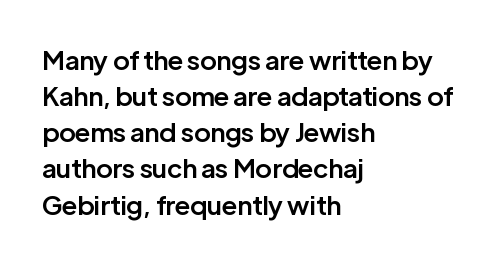
The image shows 26 px text type, upright; set left-aligned, normal line spacing (1.39x), normal letter spacing, not underlined.
